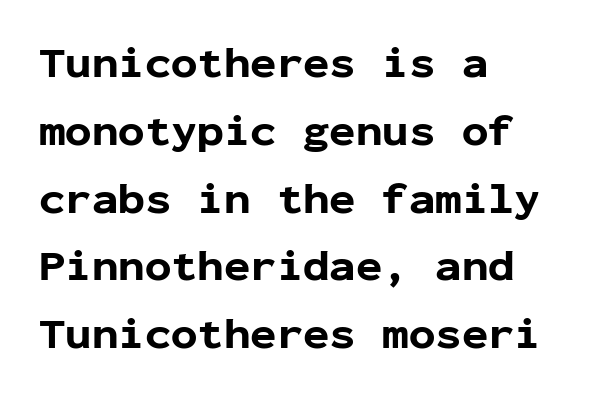
The image shows 44 px bold sans-serif type, upright, monospaced; set left-aligned, normal line spacing (1.54x), normal letter spacing, not underlined; low stroke contrast and a medium x-height.
